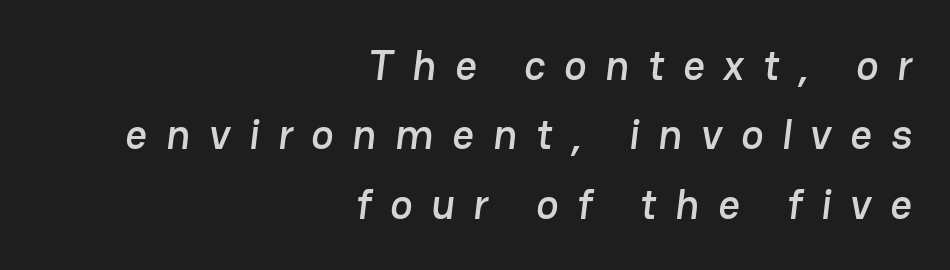
The baseline area is clear. Examine the stroke ends and you'll find no serifs. Glyph-to-glyph distance is far greater than everyday printed text. The paragraph shown leans on its right margin. One glance says typical: line gaps are just what's usual. Varying glyph widths throughout — classic text-font behaviour.
